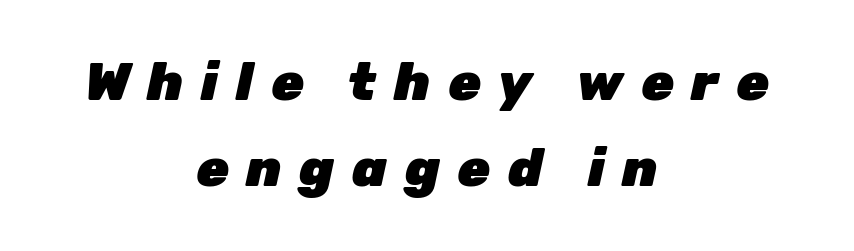
Q: Is the text bold? A: Yes.
Q: Is the text italic (slanted)? A: Yes, it leans right by about 12 degrees.
Q: Is the text underlined? A: No.
Q: How is the paragraph aligned? A: Centered.
Q: Is the spacing between letters normal or unusually wide? A: Unusually wide.
Q: Is the spacing between lines tight, normal or loose? A: Normal.
Q: Width (condensed, normal, or wide)? A: Normal.
Q: Stroke contrast? A: Low.
Q: x-height? A: Medium.
Q: Monospaced? A: No.
